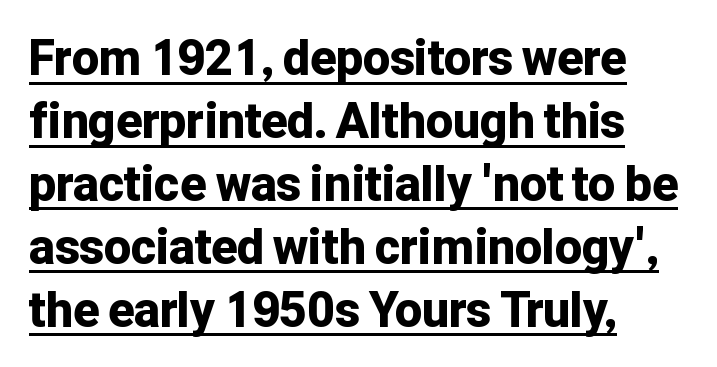
Q: Is the text bold? A: Yes.
Q: Is the text italic (slanted)? A: No, it is upright.
Q: Is the typeface a serif or a sans-serif typeface? A: Sans-serif.
Q: Is the text underlined? A: Yes.
Q: How is the paragraph aligned? A: Left-aligned.
Q: Is the spacing between letters normal or unusually wide? A: Normal.
Q: Is the spacing between lines tight, normal or loose? A: Normal.
Q: Width (condensed, normal, or wide)? A: Normal.
Q: Stroke contrast? A: Low.
Q: x-height? A: Medium.
Q: Monospaced? A: No.
